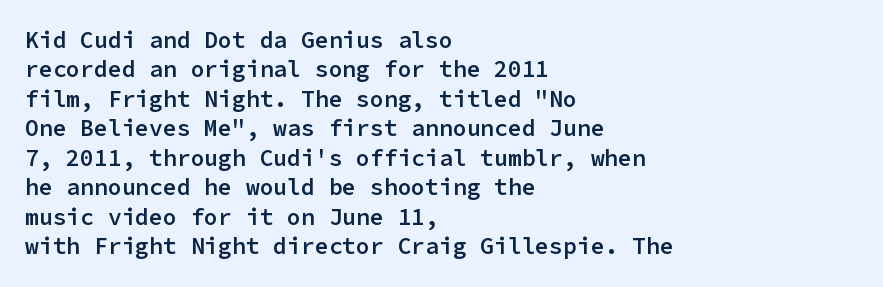
{"italic": "no", "bold": "semi", "underline": "no", "align": "left", "line_spacing": "normal", "line_spacing_ratio": 1.28, "letter_spacing": "normal", "letter_spacing_em": 0.0, "glyph_px": 23}
